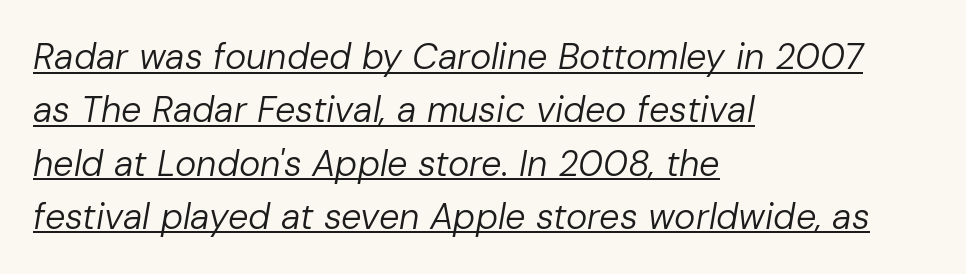
Q: Is the text bold? A: No.
Q: Is the text italic (slanted)? A: Yes, it leans right by about 10 degrees.
Q: Is the text underlined? A: Yes.
Q: How is the paragraph aligned? A: Left-aligned.
Q: Is the spacing between letters normal or unusually wide? A: Normal.
Q: Is the spacing between lines tight, normal or loose? A: Normal.
Q: Width (condensed, normal, or wide)? A: Normal.
Q: Stroke contrast? A: Low.
Q: x-height? A: Medium.
Q: Monospaced? A: No.
